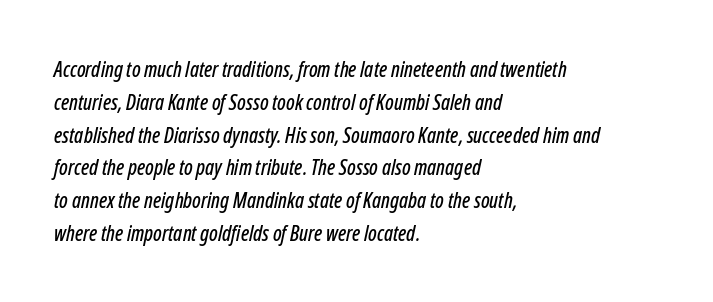
Rendered with sloped, italic letterforms. Observe the ordinary spacing: letters are neighbours, not strangers. A typesetter would call this leading conventional body-copy spacing. The rag falls on the right side of this text block. Bare-footed words on every line.
